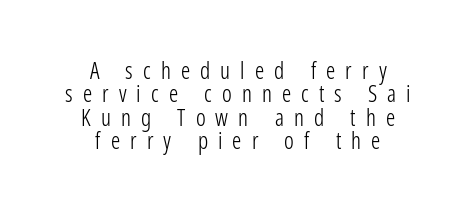
{"italic": "no", "bold": "no", "underline": "no", "align": "center", "line_spacing": "tight", "line_spacing_ratio": 1.02, "letter_spacing": "wide", "letter_spacing_em": 0.44, "glyph_px": 23}
